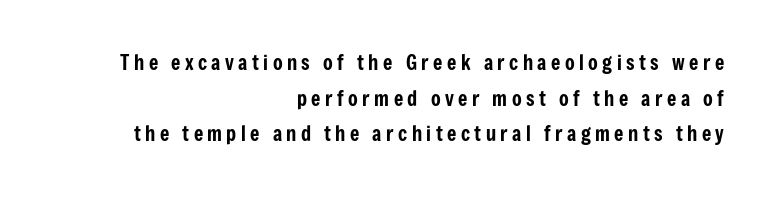
The image shows 20 px text type, upright; set right-aligned, line spacing 1.78x, unusually wide letter spacing (+0.22 em), not underlined.
